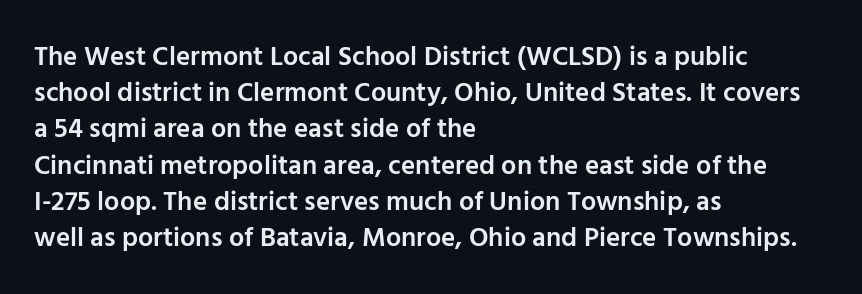
The image shows 27 px text type, upright; set left-aligned, normal line spacing (1.34x), normal letter spacing, not underlined.
